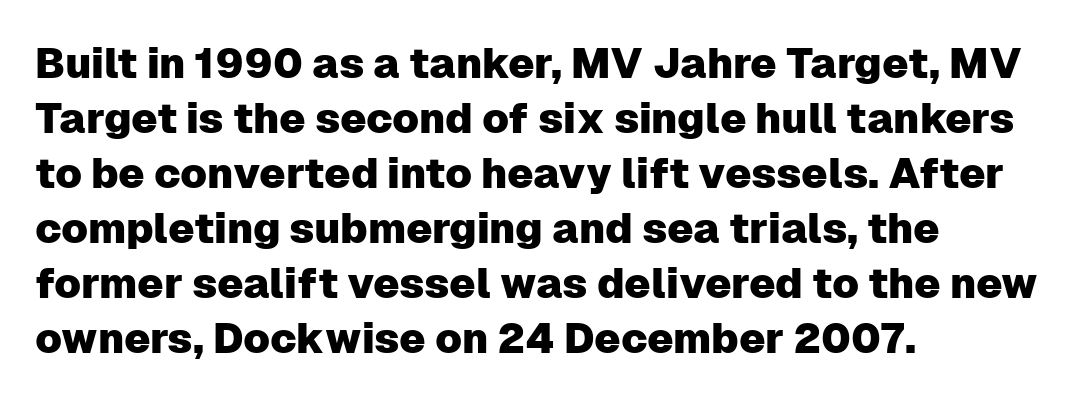
Q: Is the text italic (slanted)? A: No, it is upright.
Q: Is the typeface a serif or a sans-serif typeface? A: Sans-serif.
Q: Is the text underlined? A: No.
Q: How is the paragraph aligned? A: Left-aligned.
Q: Is the spacing between letters normal or unusually wide? A: Normal.
Q: Is the spacing between lines tight, normal or loose? A: Normal.
Q: Width (condensed, normal, or wide)? A: Normal.
Q: Stroke contrast? A: Low.
Q: x-height? A: Medium.
Q: Monospaced? A: No.
